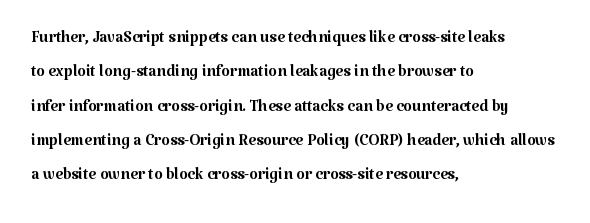
The image shows 22 px text type, upright; set left-aligned, normal line spacing (1.56x), normal letter spacing, not underlined.
